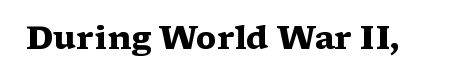
The image shows 32 px heavy, wide serif type, upright; set normal letter spacing, not underlined; medium stroke contrast and a medium x-height.
